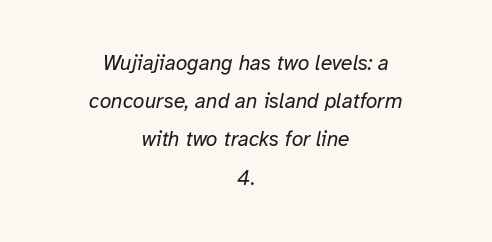
{"italic": "yes", "lean": "right", "slant_degrees": 12, "bold": "no", "underline": "no", "align": "center", "line_spacing_ratio": 1.82, "letter_spacing": "normal", "letter_spacing_em": 0.0, "glyph_px": 21}
